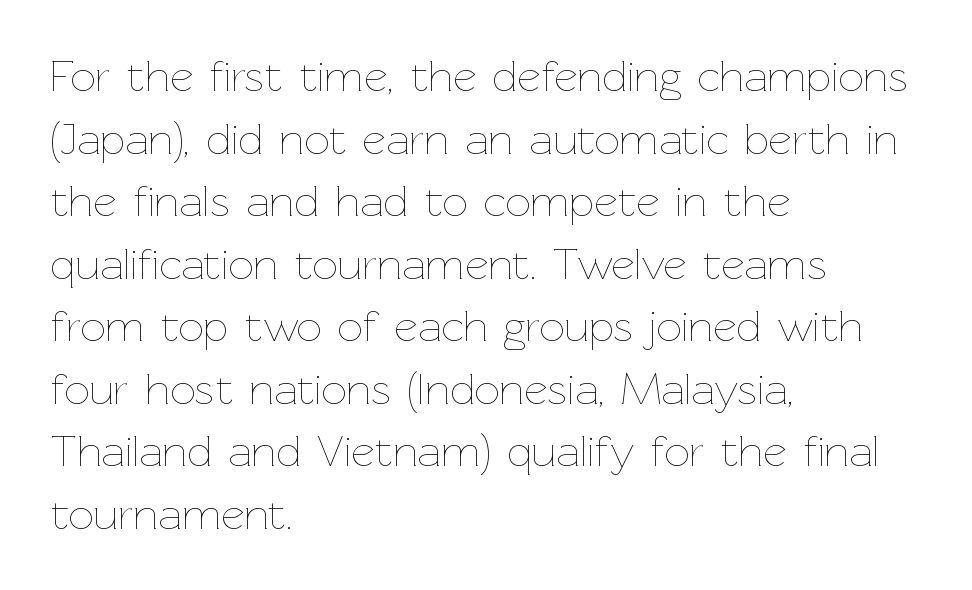
Nope, not italic — everything's standing straight. The rendering keeps characters at their native spacing. Stems here are at most as thick as an everyday book face. This block has exactly the height ordinary leading produces.
